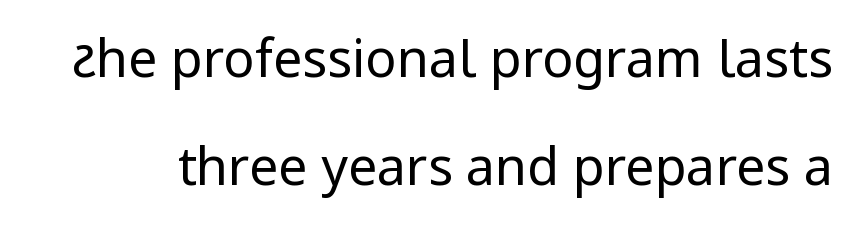
{"serif": "no", "italic": "no", "bold": "no", "weight": "regular", "width": "normal", "stroke_contrast": "low", "x_height": "medium", "monospaced": "no", "underline": "no", "line_spacing": "loose", "line_spacing_ratio": 2.08, "letter_spacing": "normal", "letter_spacing_em": 0.0, "glyph_px": 52}
